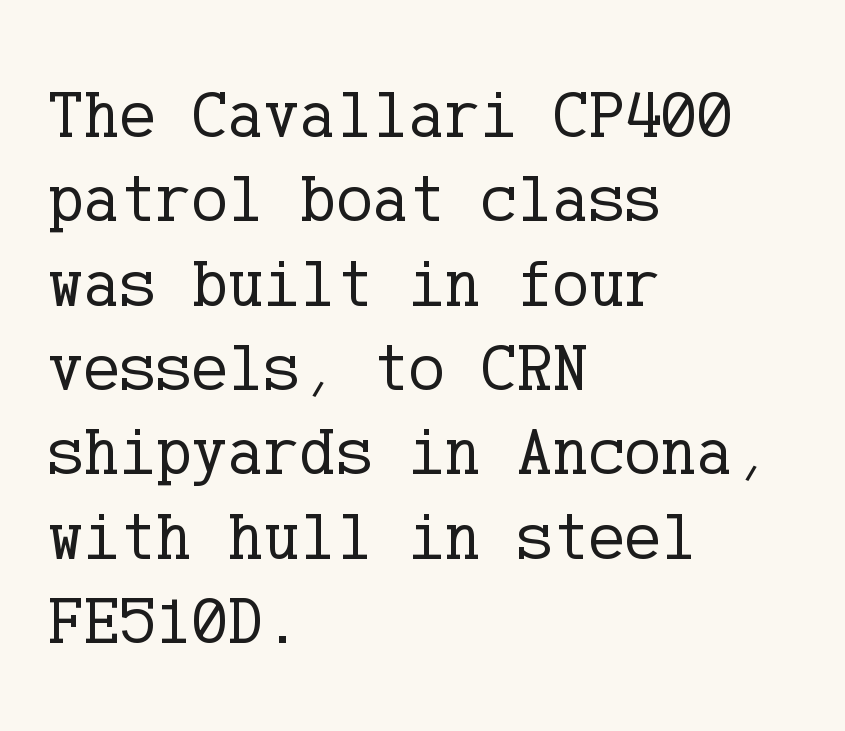
Q: Is the text bold? A: No.
Q: Is the text italic (slanted)? A: No, it is upright.
Q: Is the typeface a serif or a sans-serif typeface? A: Serif.
Q: Is the text underlined? A: No.
Q: How is the paragraph aligned? A: Left-aligned.
Q: Is the spacing between letters normal or unusually wide? A: Normal.
Q: Width (condensed, normal, or wide)? A: Normal.
Q: Stroke contrast? A: Low.
Q: x-height? A: Medium.
